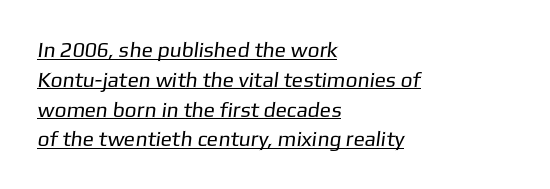
The image shows 21 px text type; set left-aligned, normal line spacing (1.42x), normal letter spacing, underlined.
